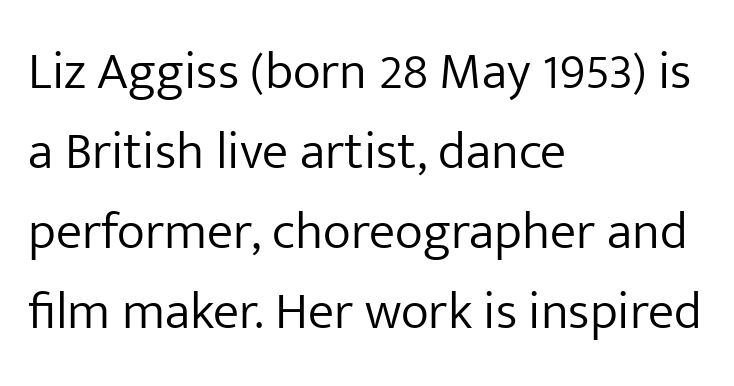
Q: Is the text bold? A: No.
Q: Is the text italic (slanted)? A: No, it is upright.
Q: Is the typeface a serif or a sans-serif typeface? A: Sans-serif.
Q: Is the text underlined? A: No.
Q: How is the paragraph aligned? A: Left-aligned.
Q: Is the spacing between letters normal or unusually wide? A: Normal.
Q: Is the spacing between lines tight, normal or loose? A: Normal.
Q: Width (condensed, normal, or wide)? A: Normal.
Q: Stroke contrast? A: Low.
Q: x-height? A: Medium.
Q: Monospaced? A: No.
